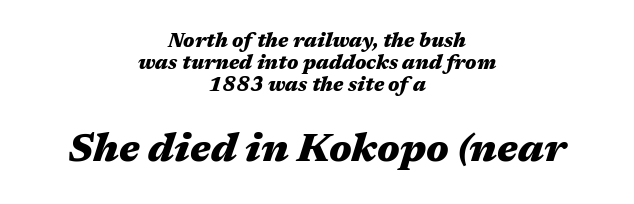
Q: Is the text bold? A: Yes.
Q: Is the text italic (slanted)? A: Yes, it leans right by about 17 degrees.
Q: Is the text underlined? A: No.
Q: How is the paragraph aligned? A: Centered.
Q: Is the spacing between letters normal or unusually wide? A: Normal.
Q: Is the spacing between lines tight, normal or loose? A: Tight.
Q: Which block of text is set in a larger size, the first (top) or the second (bottom)? A: The second (bottom) one.
Q: Width (condensed, normal, or wide)? A: Wide.
Q: Stroke contrast? A: Medium.
Q: x-height? A: Medium.
Q: Monospaced? A: No.
